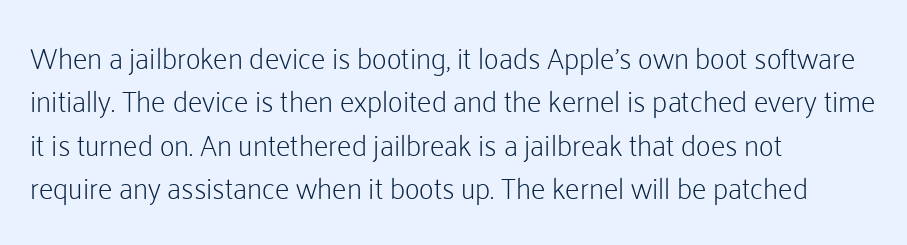
The image shows 29 px light sans-serif type, upright; set left-aligned, normal line spacing (1.5x), normal letter spacing, not underlined; low stroke contrast and a medium x-height.
